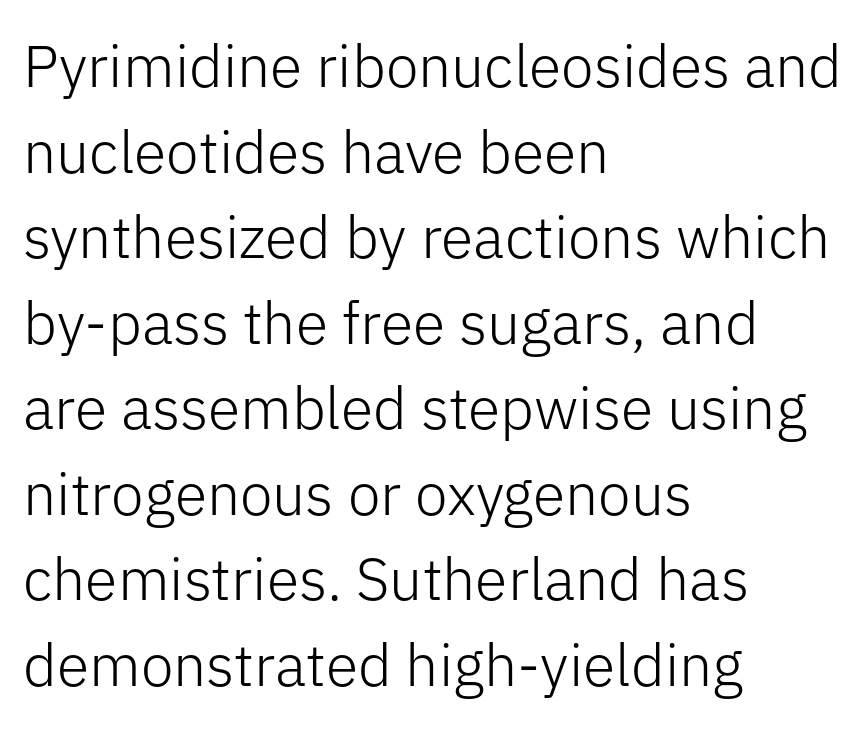
Q: Is the text bold? A: No.
Q: Is the text italic (slanted)? A: No, it is upright.
Q: Is the typeface a serif or a sans-serif typeface? A: Sans-serif.
Q: Is the text underlined? A: No.
Q: How is the paragraph aligned? A: Left-aligned.
Q: Is the spacing between letters normal or unusually wide? A: Normal.
Q: Is the spacing between lines tight, normal or loose? A: Normal.
Q: Width (condensed, normal, or wide)? A: Normal.
Q: Stroke contrast? A: Low.
Q: x-height? A: Medium.
Q: Monospaced? A: No.
